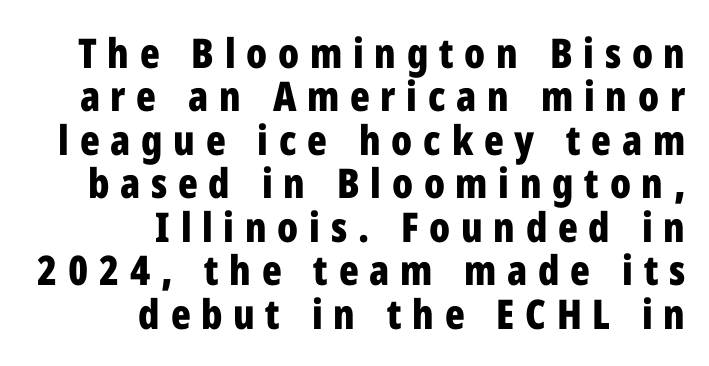
The horizontal fit of the characters is loose and conspicuously gappy. The axis of the letterforms is exactly vertical. In terms of letterform style, serifs are entirely absent. The rendering uses a bold face; every stroke is thick and dark. Reading down the column, the eye jumps only a short way to each next line. The typesetter chose a ragged-left arrangement here.
